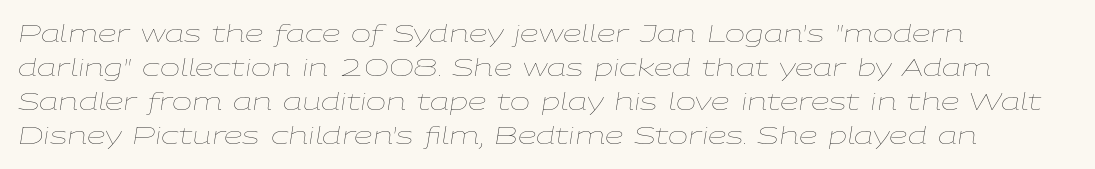
Unbolded letterforms with no extra heft. Observe the ordinary spacing: letters are neighbours, not strangers. One-word summary of the alignment: left. These lines were composed using italics.
